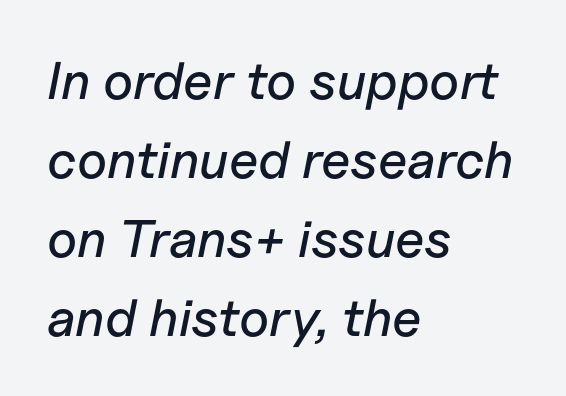
Proportional: the letters do not fall into vertical columns. If you drew a ruler down the left edge, every line would touch it. Style check: oblique. Standard letterfit; no display-style spreading of the glyphs. The lines sit at an ordinary, default distance from one another. The baseline area is clear.
